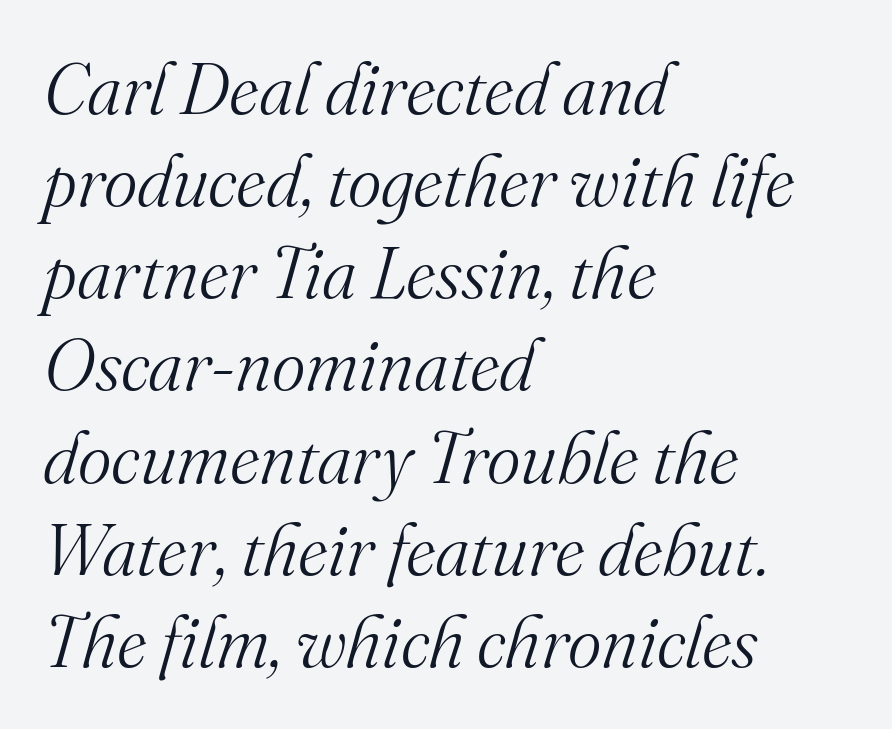
Each word holds together tightly as a unit, with standard inter-letter gaps. Teacher's note: observe the even left margin — that is flush-left alignment. The passage shown is typed in a proportional face where columns would drift. These lines were composed using italics. No chunkiness to these letters — they're not bold. Beneath every word, the page is bare.
